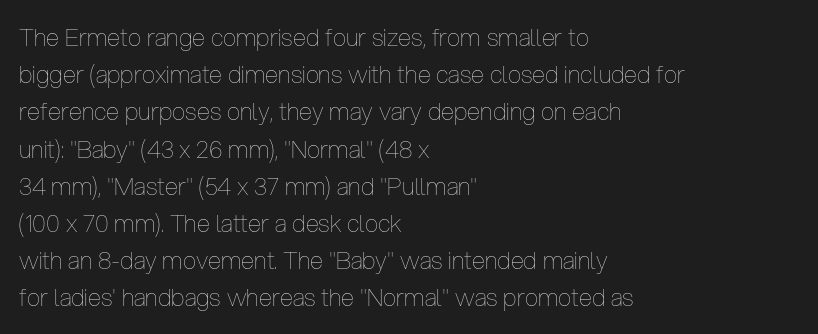
Ordinary non-slanted type is in use. This sample uses plain, unmodified letter spacing. Has an underline been added? It has not. The designer left line spacing at the default. The cut favours lightness, reaching ordinary text weight at its darkest. Layout note: lines flush left.
